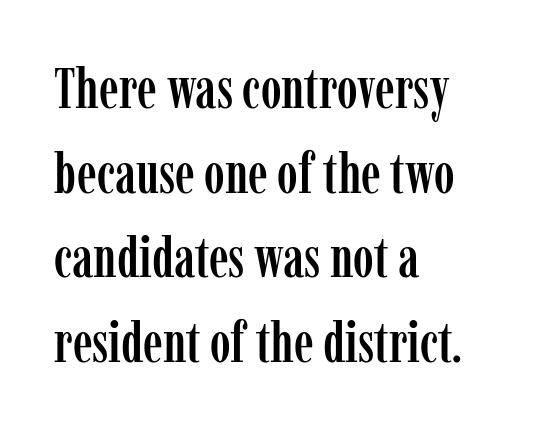
The image shows 56 px condensed serif type, upright; set left-aligned, normal line spacing (1.51x), normal letter spacing, not underlined; low stroke contrast and a medium x-height.
